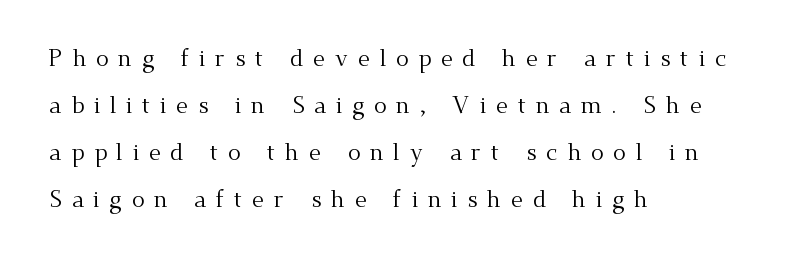
The image shows 24 px text type, upright; set left-aligned, loose line spacing (1.96x), unusually wide letter spacing (+0.4 em), not underlined.
